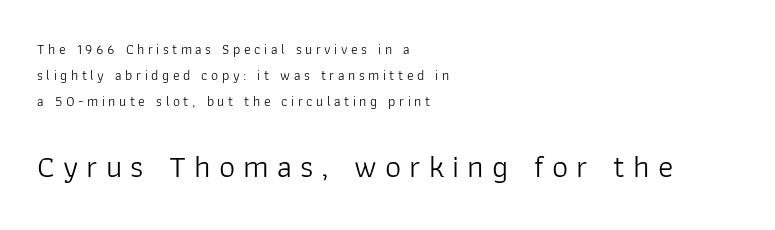
Q: Is the text bold? A: No.
Q: Is the text italic (slanted)? A: No, it is upright.
Q: Is the typeface a serif or a sans-serif typeface? A: Sans-serif.
Q: Is the text underlined? A: No.
Q: How is the paragraph aligned? A: Left-aligned.
Q: Is the spacing between letters normal or unusually wide? A: Unusually wide.
Q: Which block of text is set in a larger size, the first (top) or the second (bottom)? A: The second (bottom) one.
Q: Width (condensed, normal, or wide)? A: Normal.
Q: Stroke contrast? A: Low.
Q: x-height? A: Medium.
Q: Monospaced? A: No.
